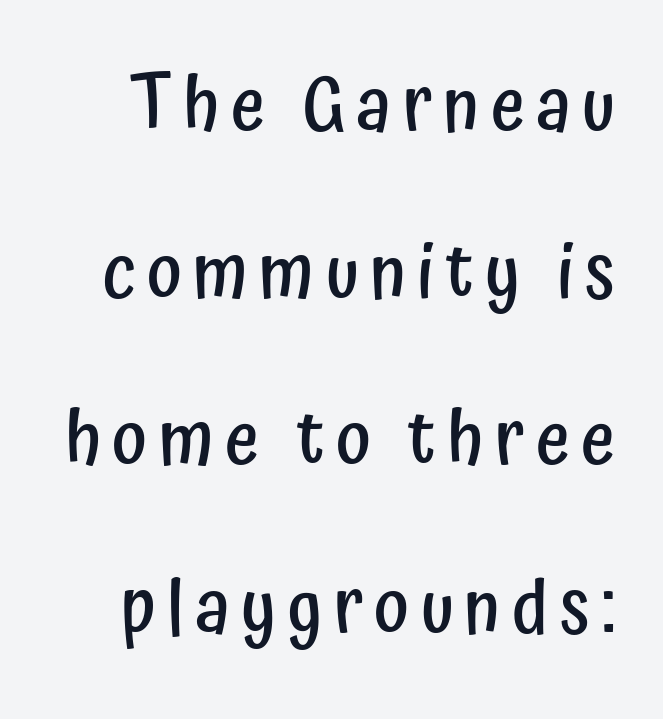
Q: Is the text bold? A: Semi-bold.
Q: Is the text italic (slanted)? A: No, it is upright.
Q: Is the typeface a serif or a sans-serif typeface? A: Sans-serif.
Q: Is the text underlined? A: No.
Q: Is the spacing between lines tight, normal or loose? A: Loose.
Q: Width (condensed, normal, or wide)? A: Condensed.
Q: Stroke contrast? A: Low.
Q: x-height? A: Medium.
Q: Monospaced? A: No.
